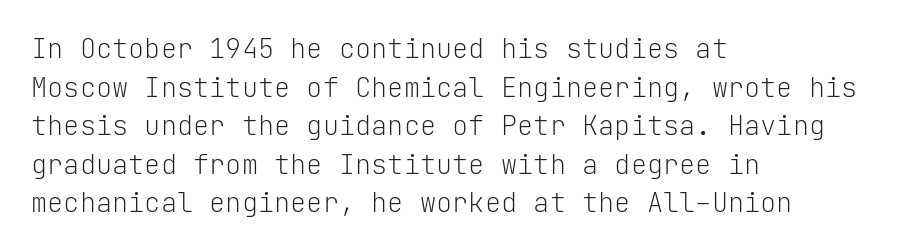
{"italic": "no", "bold": "no", "underline": "no", "align": "left", "line_spacing": "normal", "line_spacing_ratio": 1.43, "letter_spacing": "normal", "letter_spacing_em": 0.0, "glyph_px": 27}
